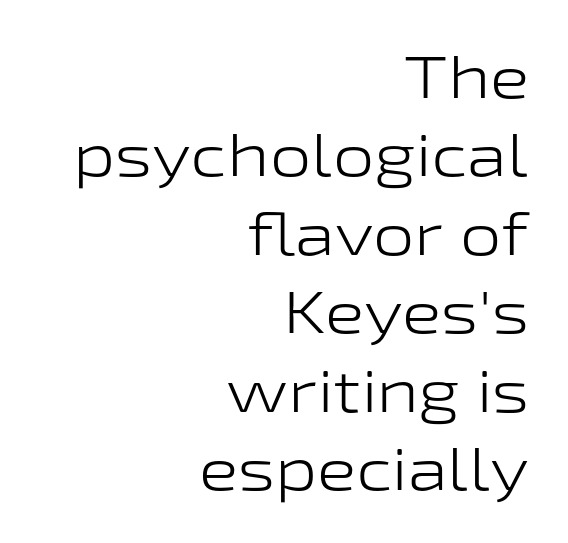
The image shows 59 px light, wide sans-serif type, upright; set right-aligned, normal line spacing (1.33x), normal letter spacing, not underlined; low stroke contrast and a medium x-height.
